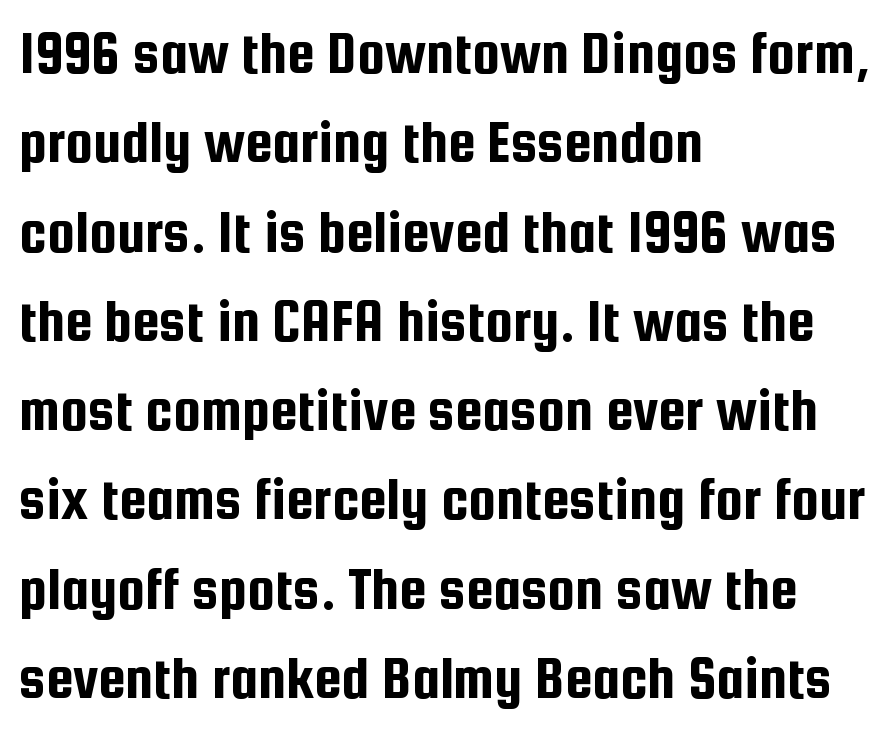
The image shows 62 px condensed sans-serif type, upright; set left-aligned, normal line spacing (1.44x), normal letter spacing, not underlined; low stroke contrast and a medium x-height.
